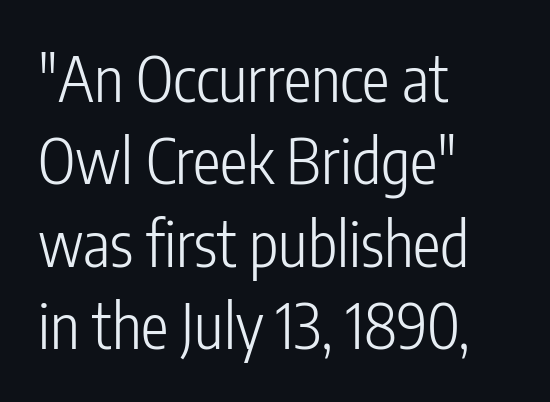
{"serif": "no", "italic": "no", "bold": "no", "weight": "light", "width": "condensed", "stroke_contrast": "low", "x_height": "medium", "monospaced": "no", "underline": "no", "align": "left", "line_spacing": "normal", "line_spacing_ratio": 1.33, "letter_spacing": "normal", "letter_spacing_em": 0.0, "glyph_px": 62}
